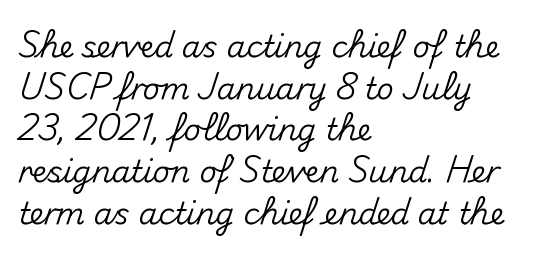
Q: Is the text italic (slanted)? A: Yes.
Q: Is the typeface a serif or a sans-serif typeface? A: Sans-serif.
Q: Is the text underlined? A: No.
Q: How is the paragraph aligned? A: Left-aligned.
Q: Is the spacing between letters normal or unusually wide? A: Normal.
Q: Is the spacing between lines tight, normal or loose? A: Normal.
Q: Width (condensed, normal, or wide)? A: Normal.
Q: Stroke contrast? A: Medium.
Q: x-height? A: Small.
Q: Monospaced? A: No.
